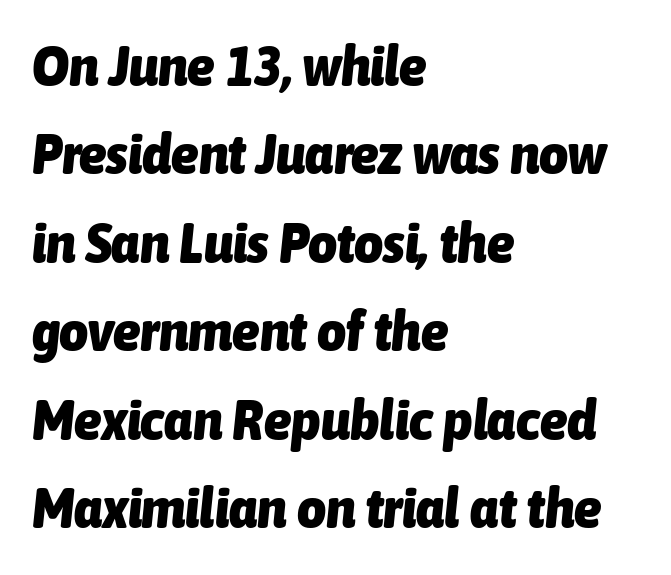
Q: Is the text bold? A: Yes.
Q: Is the text italic (slanted)? A: Yes, it leans right by about 6 degrees.
Q: Is the text underlined? A: No.
Q: How is the paragraph aligned? A: Left-aligned.
Q: Is the spacing between letters normal or unusually wide? A: Normal.
Q: Is the spacing between lines tight, normal or loose? A: Normal.
Q: Width (condensed, normal, or wide)? A: Condensed.
Q: Stroke contrast? A: Low.
Q: x-height? A: Medium.
Q: Monospaced? A: No.
